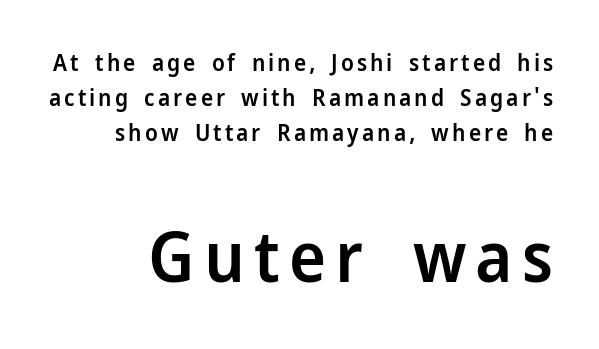
This is roman type, the default non-slanted kind. This block has exactly the height ordinary leading produces. The baseline area is clear. The characters look somewhat weighty, a semibold short of true bold. Looks like regular typesetting: each glyph gets only the width it needs.
